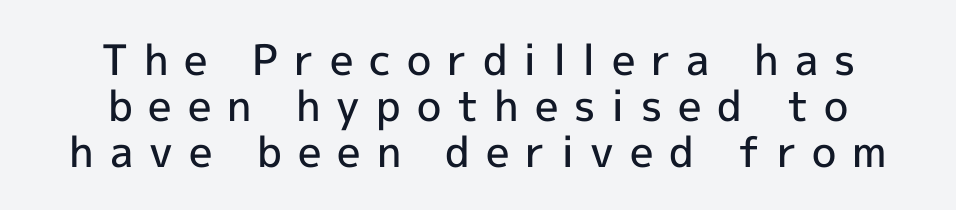
The image shows 42 px semibold sans-serif type, upright; set centered, tight line spacing (1.09x), unusually wide letter spacing (+0.38 em), not underlined; a medium x-height.
